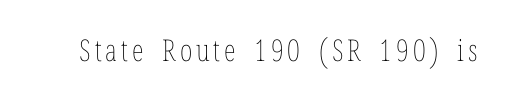
Q: Is the text bold? A: No.
Q: Is the text italic (slanted)? A: No, it is upright.
Q: Is the text underlined? A: No.
Q: Width (condensed, normal, or wide)? A: Condensed.
Q: Stroke contrast? A: Low.
Q: x-height? A: Medium.
Q: Monospaced? A: No.
